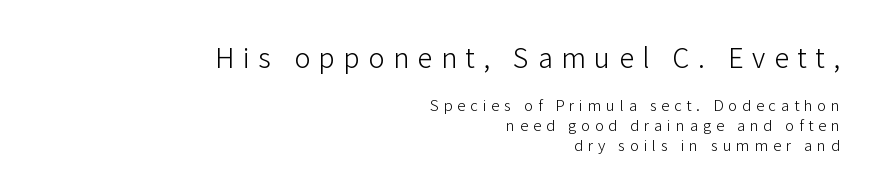
The rendering anchors every line to the right-hand side. Summary of weight: not heavy and not bold. Which chunk is bigger? The first one — the top block dwarfs the bottom. Quick note: not italic, upright.
